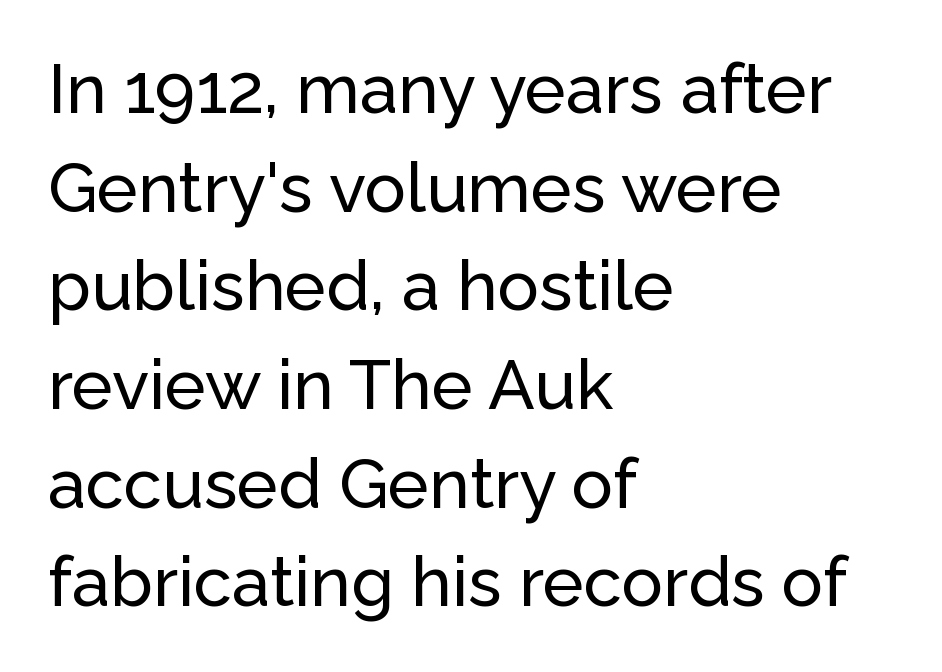
Q: Is the text italic (slanted)? A: No, it is upright.
Q: Is the typeface a serif or a sans-serif typeface? A: Sans-serif.
Q: Is the text underlined? A: No.
Q: How is the paragraph aligned? A: Left-aligned.
Q: Is the spacing between letters normal or unusually wide? A: Normal.
Q: Is the spacing between lines tight, normal or loose? A: Normal.
Q: Width (condensed, normal, or wide)? A: Normal.
Q: Stroke contrast? A: Low.
Q: x-height? A: Medium.
Q: Monospaced? A: No.
